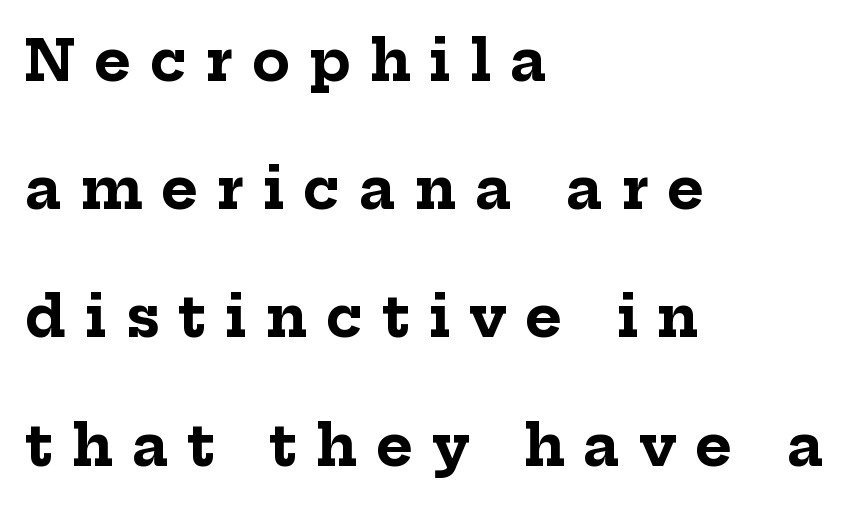
Q: Is the text bold? A: Yes.
Q: Is the text italic (slanted)? A: No, it is upright.
Q: Is the typeface a serif or a sans-serif typeface? A: Serif.
Q: Is the text underlined? A: No.
Q: How is the paragraph aligned? A: Left-aligned.
Q: Is the spacing between letters normal or unusually wide? A: Unusually wide.
Q: Is the spacing between lines tight, normal or loose? A: Loose.
Q: Width (condensed, normal, or wide)? A: Normal.
Q: Stroke contrast? A: Low.
Q: x-height? A: Medium.
Q: Monospaced? A: No.
